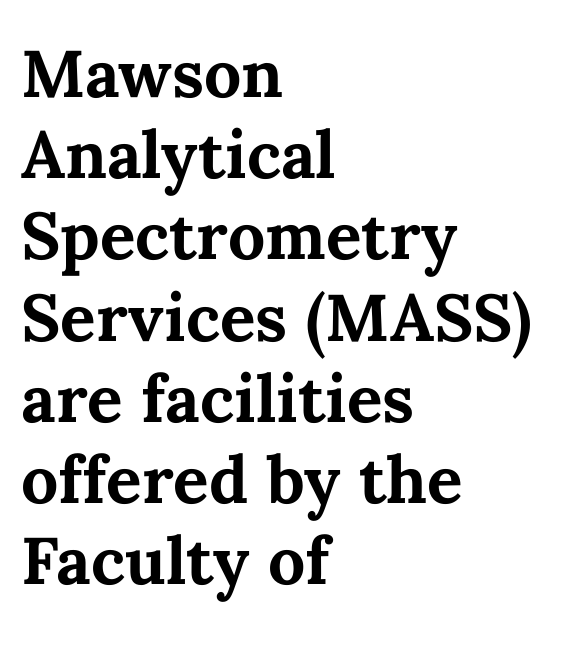
The image shows 66 px bold type, upright; set left-aligned, line spacing 1.23x, normal letter spacing, not underlined; medium stroke contrast and a medium x-height.
